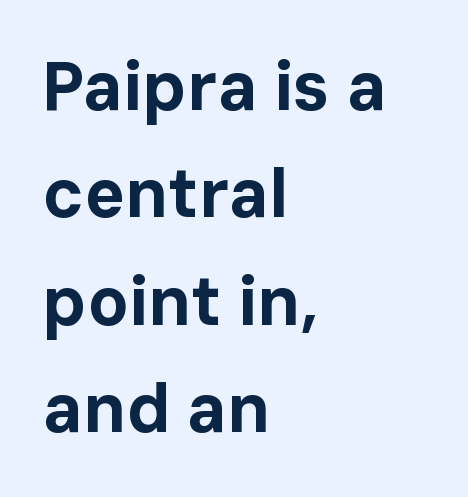
Q: Is the text bold? A: Yes.
Q: Is the text italic (slanted)? A: No, it is upright.
Q: Is the typeface a serif or a sans-serif typeface? A: Sans-serif.
Q: Is the text underlined? A: No.
Q: How is the paragraph aligned? A: Left-aligned.
Q: Is the spacing between letters normal or unusually wide? A: Normal.
Q: Is the spacing between lines tight, normal or loose? A: Normal.
Q: Width (condensed, normal, or wide)? A: Normal.
Q: Stroke contrast? A: Low.
Q: x-height? A: Medium.
Q: Monospaced? A: No.
